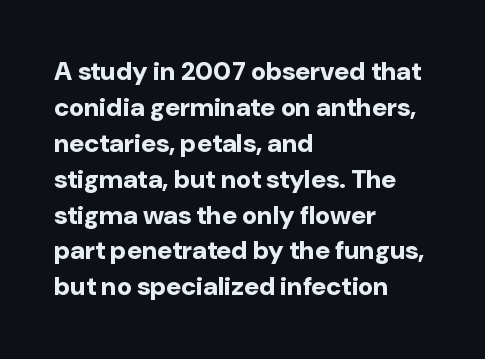
The image shows 26 px bold type, upright; set left-aligned, normal line spacing (1.38x), normal letter spacing, not underlined.
